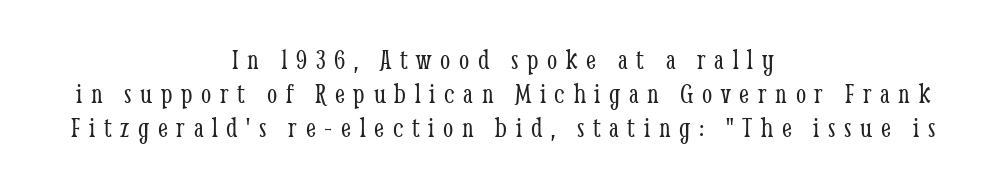
Every character sits straight up, as roman type does. Does the type have serifs? Yes, each stem ends in a small foot. A typesetter would call this proportional, since set widths differ per character. These lines have a slow, spaced-out rhythm from letter to letter. Stem width sits at or under what a default text font uses.
